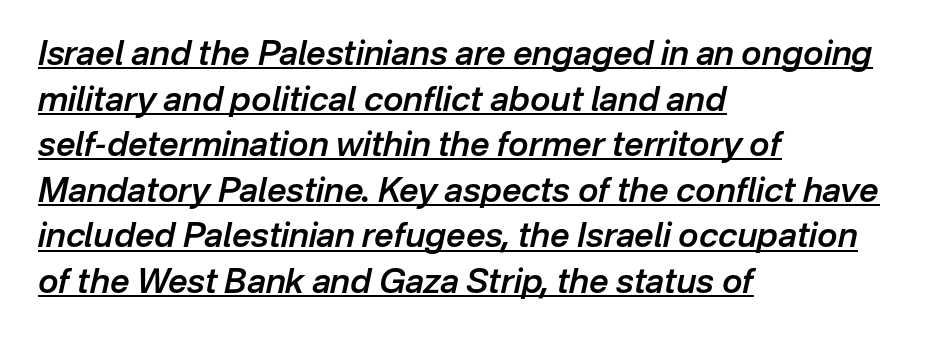
The image shows 34 px semibold type, italic (leaning right); set left-aligned, normal line spacing (1.34x), normal letter spacing, underlined; low stroke contrast and a medium x-height.
